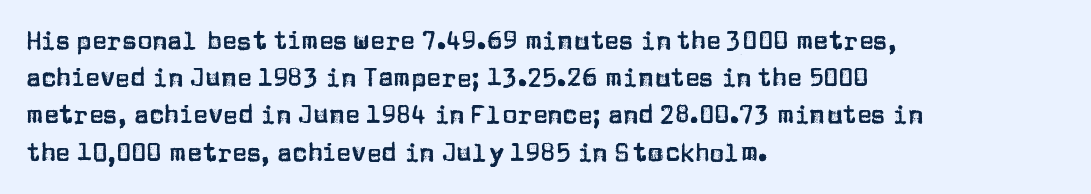
{"italic": "no", "underline": "no", "align": "left", "line_spacing": "normal", "line_spacing_ratio": 1.49, "letter_spacing": "normal", "letter_spacing_em": 0.0, "glyph_px": 25}
